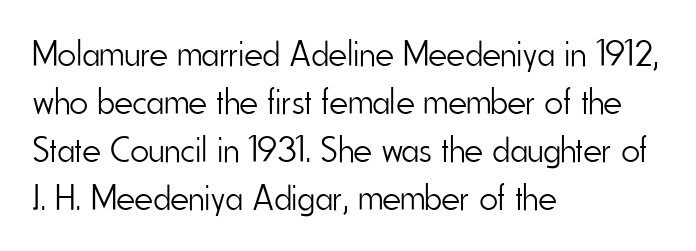
The glyphs in this specimen are sans serif. These lines are rendered in a variable-pitch font. These lines keep a tight, regular rhythm from letter to letter. The vertical gap from one line to the next is medium. Every character sits straight up, as roman type does. No chunkiness to these letters — they're not bold.
